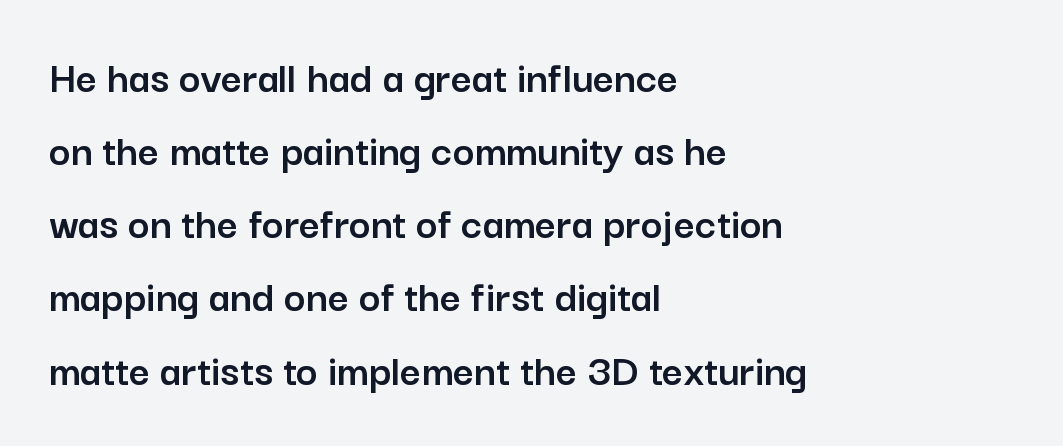
{"serif": "no", "italic": "no", "width": "normal", "stroke_contrast": "low", "x_height": "medium", "monospaced": "no", "underline": "no", "align": "left", "line_spacing": "normal", "line_spacing_ratio": 1.59, "letter_spacing": "normal", "letter_spacing_em": 0.0, "glyph_px": 46}
